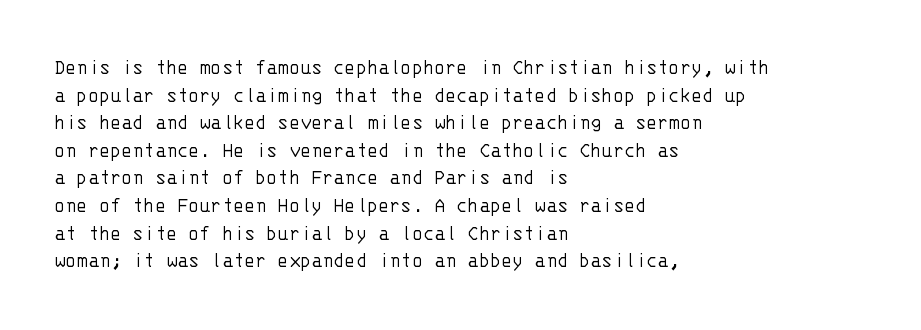
Unlike italic type, these characters show no tilt at all. The string is rendered with underlining switched off. The lines are quadded left. Tracking here is standard; glyphs follow each other at the usual distance. The letters look calm and open, with moderate or lighter stems.
